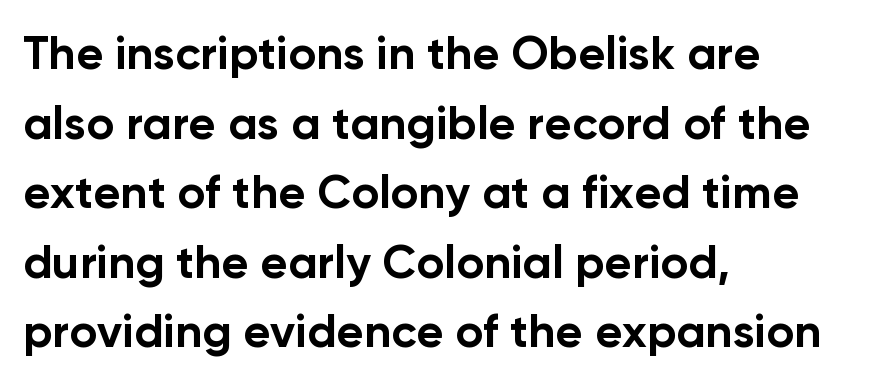
{"serif": "no", "italic": "no", "bold": "yes", "weight": "bold", "width": "normal", "stroke_contrast": "low", "x_height": "medium", "monospaced": "no", "underline": "no", "align": "left", "line_spacing": "normal", "line_spacing_ratio": 1.48, "letter_spacing": "normal", "letter_spacing_em": 0.0, "glyph_px": 47}
